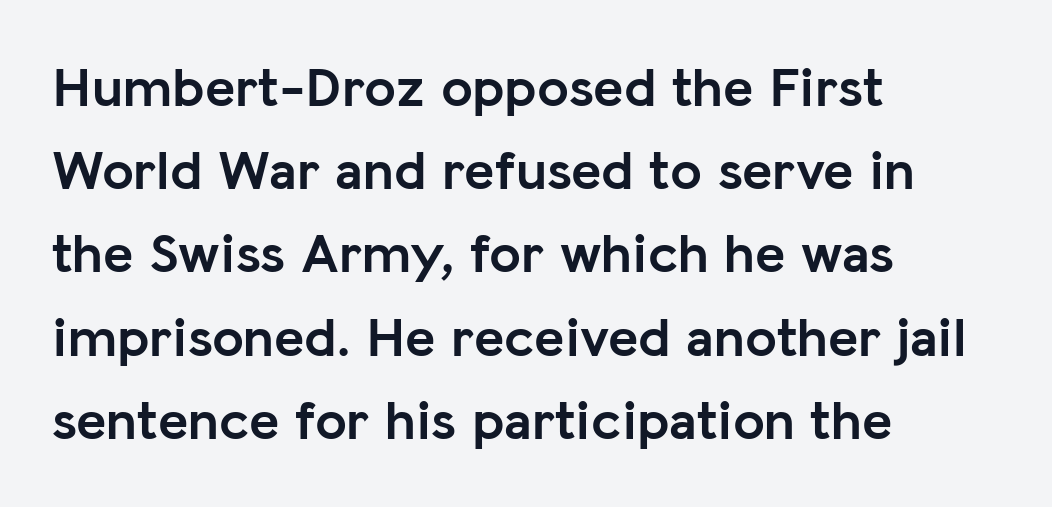
{"serif": "no", "italic": "no", "bold": "yes", "weight": "semibold", "width": "normal", "stroke_contrast": "low", "x_height": "medium", "monospaced": "no", "underline": "no", "align": "left", "line_spacing": "normal", "line_spacing_ratio": 1.46, "letter_spacing": "normal", "letter_spacing_em": 0.0, "glyph_px": 57}
